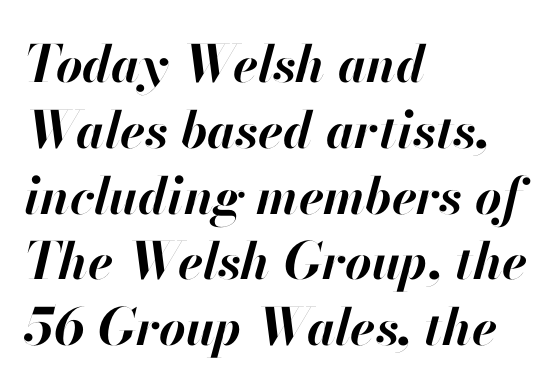
{"italic": "yes", "lean": "right", "slant_degrees": 13, "bold": "yes", "weight": "bold", "width": "normal", "stroke_contrast": "high", "x_height": "small", "monospaced": "no", "underline": "no", "align": "left", "line_spacing": "normal", "line_spacing_ratio": 1.29, "letter_spacing": "normal", "letter_spacing_em": 0.0, "glyph_px": 51}
